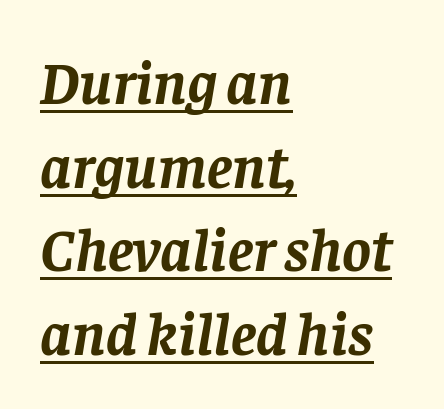
Q: Is the text bold? A: Yes.
Q: Is the text italic (slanted)? A: Yes, it leans right by about 8 degrees.
Q: Is the typeface a serif or a sans-serif typeface? A: Serif.
Q: Is the text underlined? A: Yes.
Q: How is the paragraph aligned? A: Left-aligned.
Q: Is the spacing between letters normal or unusually wide? A: Normal.
Q: Is the spacing between lines tight, normal or loose? A: Normal.
Q: Width (condensed, normal, or wide)? A: Normal.
Q: Stroke contrast? A: Low.
Q: x-height? A: Large.
Q: Monospaced? A: No.
